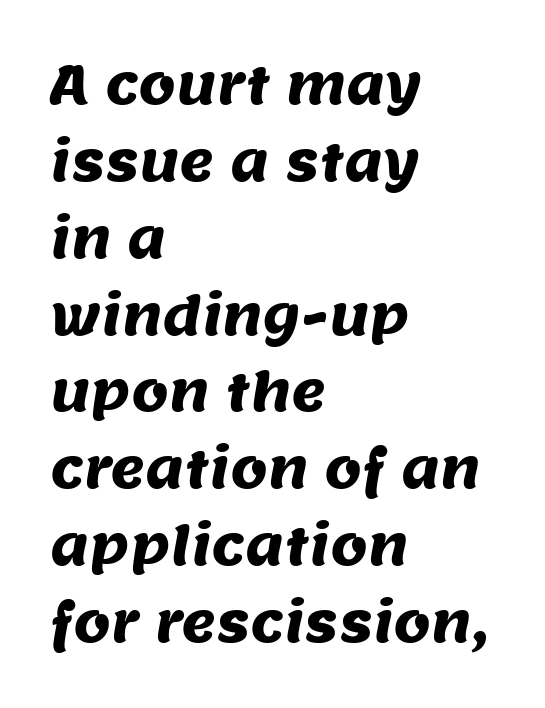
Note: no serifs on the glyphs. Vertically, the passage feels balanced, rows spaced as you'd expect. A typesetter would call this zero additional tracking. Notice how the passage keeps a crisp vertical edge on the left only. Think of a printed novel: that variable character pitch is what you see here. The strip under each line holds only bare page.
